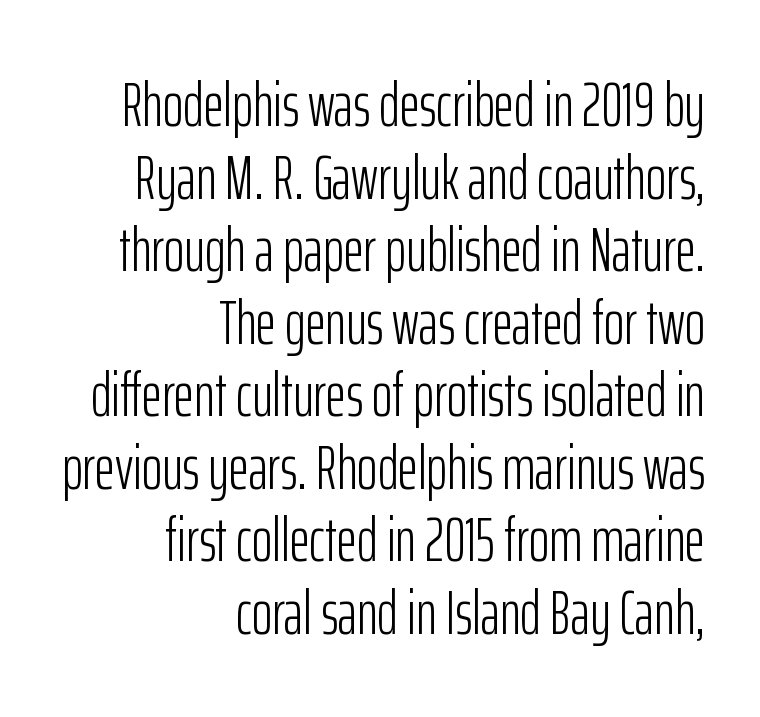
{"serif": "no", "italic": "no", "bold": "no", "weight": "light", "width": "condensed", "stroke_contrast": "low", "x_height": "medium", "monospaced": "no", "underline": "no", "align": "right", "line_spacing_ratio": 1.17, "letter_spacing": "normal", "letter_spacing_em": 0.0, "glyph_px": 62}
